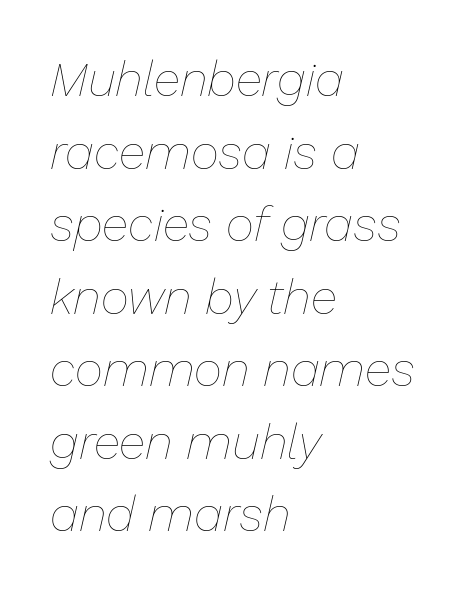
The image shows 49 px thin type, italic (leaning right); set left-aligned, normal line spacing (1.48x), normal letter spacing, not underlined; low stroke contrast and a medium x-height.
